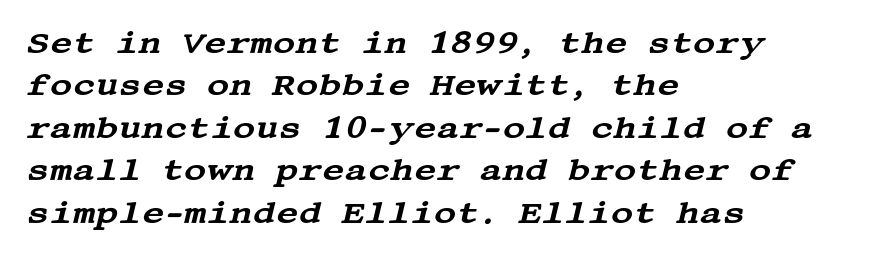
{"serif": "yes", "italic": "yes", "lean": "right", "slant_degrees": 13, "width": "wide", "stroke_contrast": "medium", "x_height": "large", "underline": "no", "align": "left", "line_spacing": "normal", "line_spacing_ratio": 1.37, "letter_spacing": "normal", "letter_spacing_em": 0.0, "glyph_px": 31}
